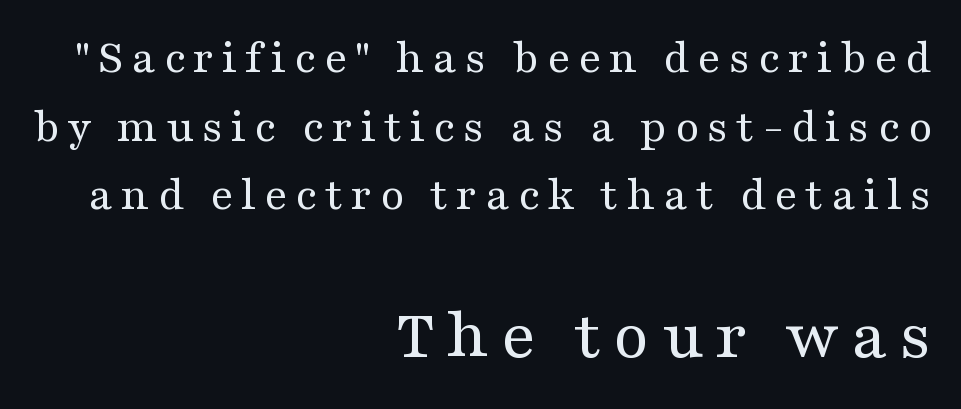
The image shows 72 px regular-weight, wide serif type, upright; set right-aligned, normal line spacing (1.43x), not underlined; the second (bottom) block is 1.5x larger; medium stroke contrast and a medium x-height.
